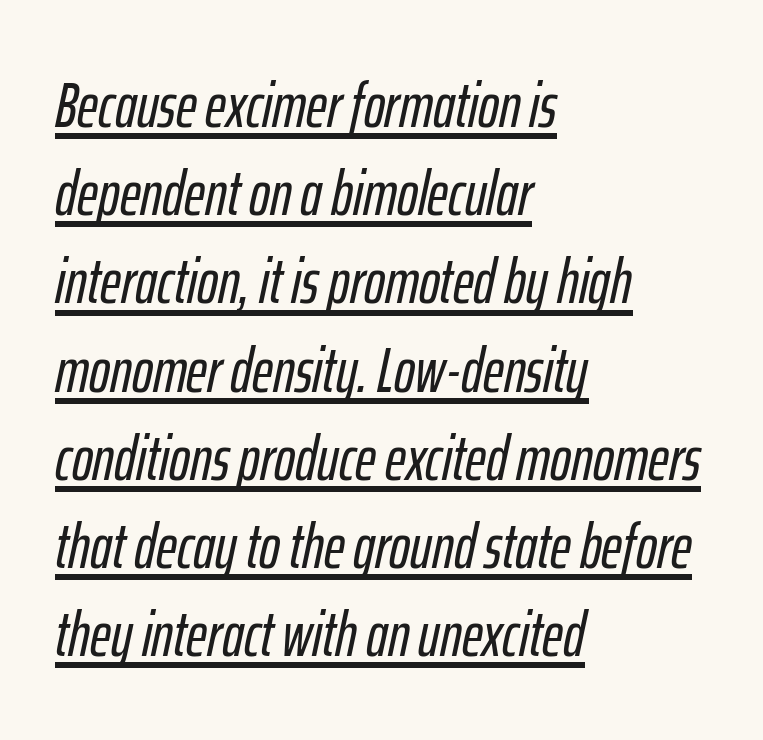
{"italic": "yes", "lean": "right", "slant_degrees": 12, "width": "condensed", "stroke_contrast": "low", "x_height": "medium", "monospaced": "no", "underline": "yes", "align": "left", "line_spacing": "normal", "line_spacing_ratio": 1.4, "letter_spacing": "normal", "letter_spacing_em": 0.0, "glyph_px": 63}
